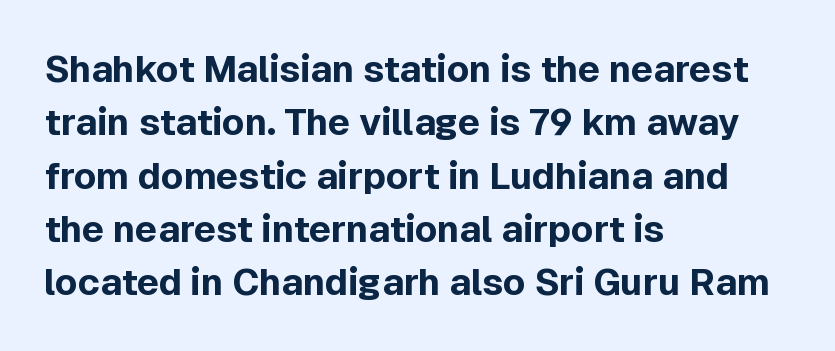
The image shows 37 px bold sans-serif type, upright; set left-aligned, normal line spacing (1.44x), normal letter spacing, not underlined; a medium x-height.
